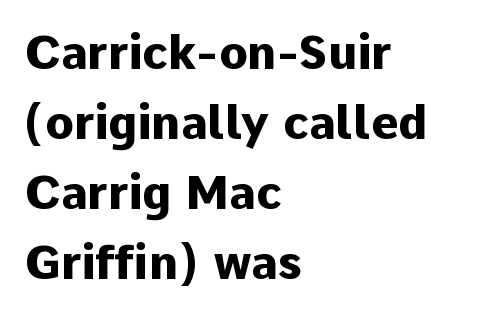
{"serif": "no", "italic": "no", "bold": "yes", "weight": "heavy", "width": "normal", "stroke_contrast": "low", "x_height": "medium", "monospaced": "no", "underline": "no", "align": "left", "line_spacing": "normal", "line_spacing_ratio": 1.49, "letter_spacing": "normal", "letter_spacing_em": 0.0, "glyph_px": 47}
